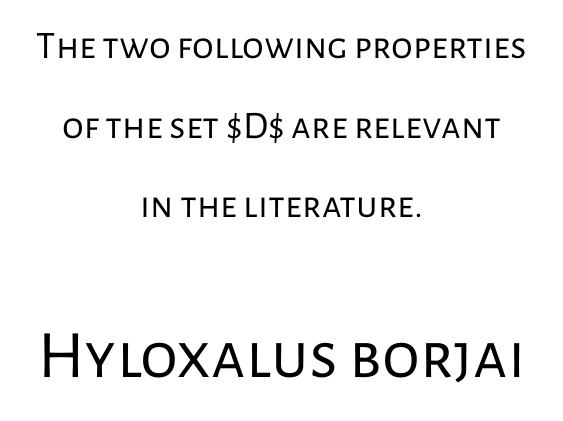
Teacher's note: observe the equal gaps on both sides — that is centered alignment. The passage shown begins with its smaller block and ends with its larger one. Counters stay open thanks to moderate or lighter strokes. A roman cut, with each character standing at attention.
